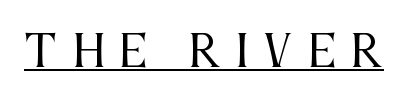
Q: Is the text bold? A: No.
Q: Is the text italic (slanted)? A: No, it is upright.
Q: Is the typeface a serif or a sans-serif typeface? A: Serif.
Q: Is the text underlined? A: Yes.
Q: Is the spacing between letters normal or unusually wide? A: Unusually wide.
Q: Width (condensed, normal, or wide)? A: Condensed.
Q: Stroke contrast? A: Medium.
Q: x-height? A: Large.
Q: Monospaced? A: No.
